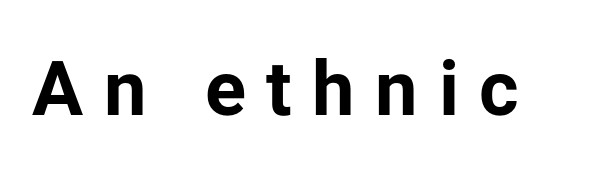
The image shows 76 px bold sans-serif type, upright; set unusually wide letter spacing (+0.27 em), not underlined; low stroke contrast and a medium x-height.
